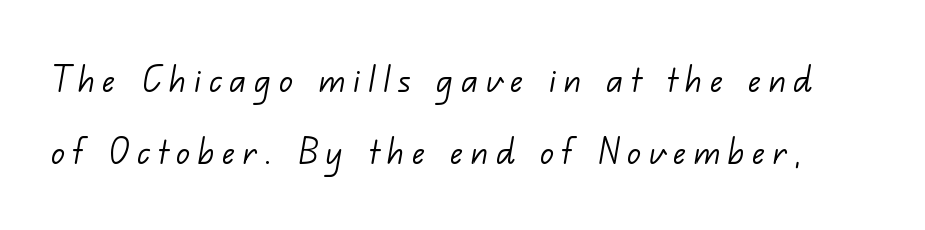
{"serif": "no", "bold": "no", "weight": "light", "width": "normal", "stroke_contrast": "low", "x_height": "small", "monospaced": "no", "underline": "no", "line_spacing_ratio": 1.72, "glyph_px": 42}
